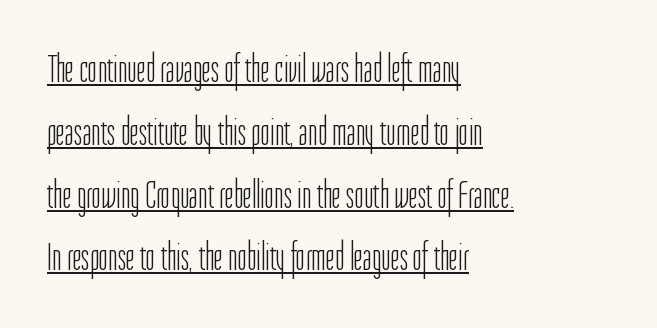
Note the varied advance widths — an 'i' is clearly narrower than an 'm'. Does extra space separate the letters? No, they use regular spacing. The lines in this sample share a left origin and differ only in where they stop. Posture: upright roman.
